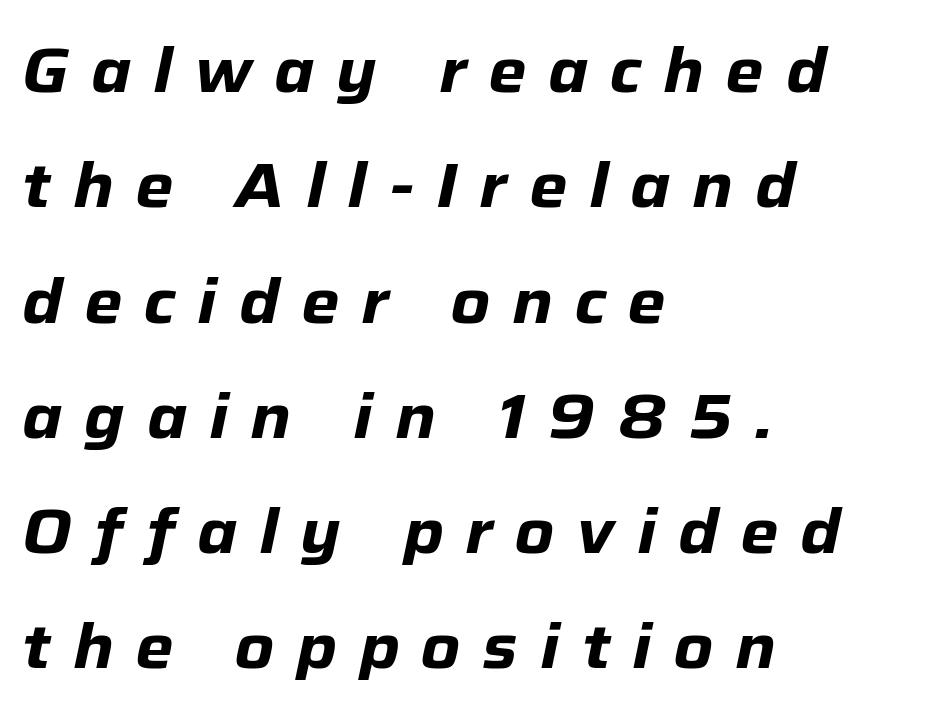
Q: Is the text bold? A: Yes.
Q: Is the text italic (slanted)? A: Yes, it leans right by about 12 degrees.
Q: Is the text underlined? A: No.
Q: How is the paragraph aligned? A: Left-aligned.
Q: Is the spacing between letters normal or unusually wide? A: Unusually wide.
Q: Width (condensed, normal, or wide)? A: Normal.
Q: Stroke contrast? A: Low.
Q: x-height? A: Medium.
Q: Monospaced? A: No.
